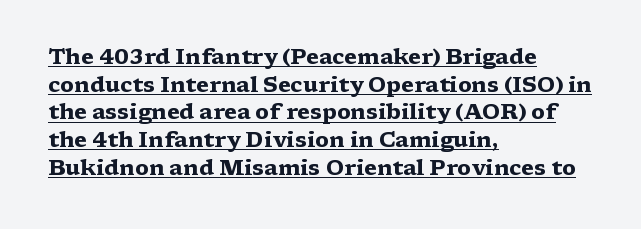
Heft: maximum for text — a bold. Words appear dense and cohesive because spacing is normal. The paragraph has a hard left edge and a soft right edge. Does the lettering tilt? It doesn't — this is upright.
